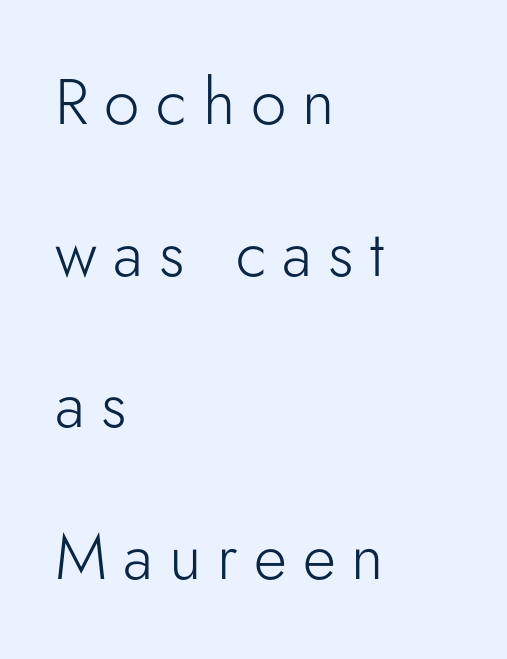
Q: Is the text bold? A: No.
Q: Is the text italic (slanted)? A: No, it is upright.
Q: Is the typeface a serif or a sans-serif typeface? A: Sans-serif.
Q: Is the text underlined? A: No.
Q: How is the paragraph aligned? A: Left-aligned.
Q: Is the spacing between letters normal or unusually wide? A: Unusually wide.
Q: Is the spacing between lines tight, normal or loose? A: Loose.
Q: Width (condensed, normal, or wide)? A: Normal.
Q: Stroke contrast? A: Low.
Q: x-height? A: Small.
Q: Monospaced? A: No.
